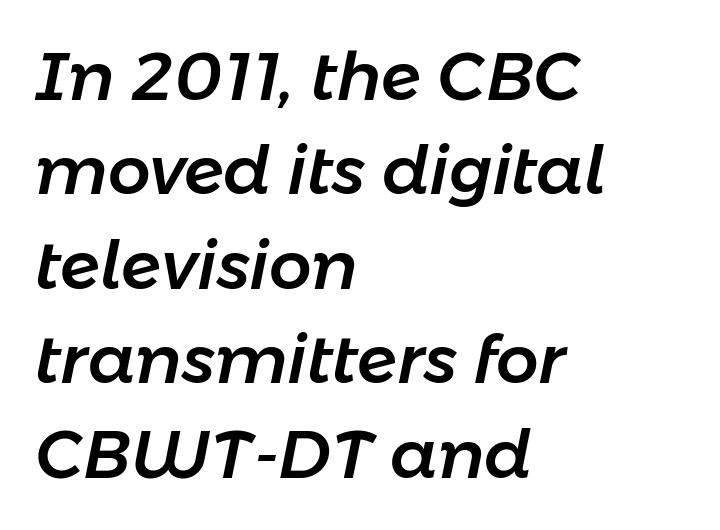
Alignment: flush left. Is there much room between lines? A standard amount, neither cramped nor airy. Character widths vary here, with narrow letters taking less room than wide ones. Descender tails drop into unmarked territory. Look at the tracking — it's just the regular setting, nothing added.
